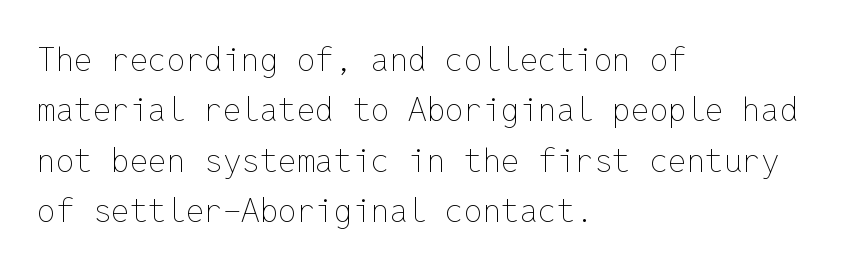
Q: Is the text bold? A: No.
Q: Is the text italic (slanted)? A: No, it is upright.
Q: Is the text underlined? A: No.
Q: How is the paragraph aligned? A: Left-aligned.
Q: Is the spacing between letters normal or unusually wide? A: Normal.
Q: Is the spacing between lines tight, normal or loose? A: Normal.
Q: Width (condensed, normal, or wide)? A: Normal.
Q: Stroke contrast? A: Low.
Q: x-height? A: Medium.
Q: Monospaced? A: Yes.
